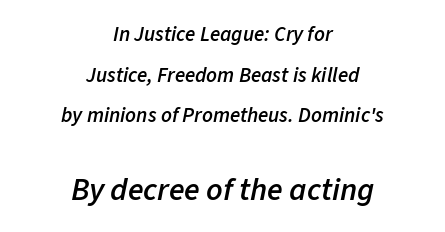
What weight is shown? A semibold, between regular and bold. You could fit nearly another row in the gap between these rows. Proportional: the letters do not fall into vertical columns. In terms of letterspacing, this is plain default setting. Characters are canted at an angle relative to the baseline's perpendicular.
